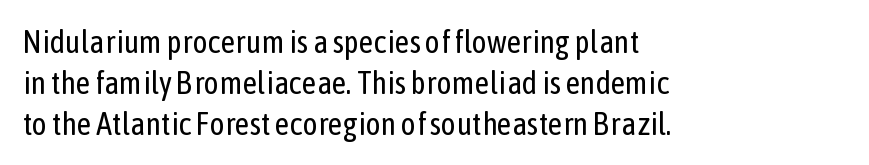
The image shows 32 px regular-weight, condensed sans-serif type, upright; set left-aligned, normal line spacing (1.28x), normal letter spacing, not underlined; low stroke contrast and a medium x-height.
